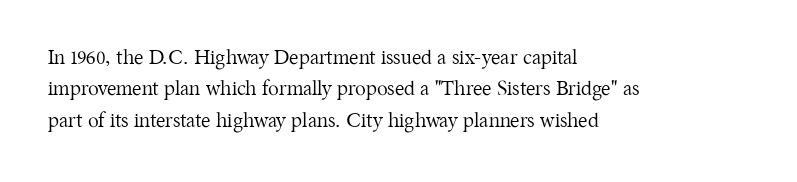
Q: Is the text bold? A: No.
Q: Is the text italic (slanted)? A: No, it is upright.
Q: Is the text underlined? A: No.
Q: How is the paragraph aligned? A: Left-aligned.
Q: Is the spacing between letters normal or unusually wide? A: Normal.
Q: Is the spacing between lines tight, normal or loose? A: Normal.
